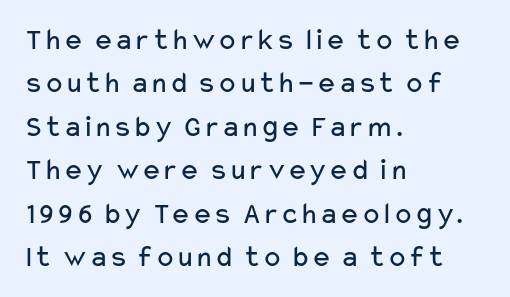
Q: Is the text bold? A: No.
Q: Is the text italic (slanted)? A: No, it is upright.
Q: Is the typeface a serif or a sans-serif typeface? A: Sans-serif.
Q: Is the text underlined? A: No.
Q: How is the paragraph aligned? A: Left-aligned.
Q: Is the spacing between letters normal or unusually wide? A: Normal.
Q: Is the spacing between lines tight, normal or loose? A: Normal.
Q: Width (condensed, normal, or wide)? A: Wide.
Q: Stroke contrast? A: Low.
Q: x-height? A: Medium.
Q: Monospaced? A: No.
